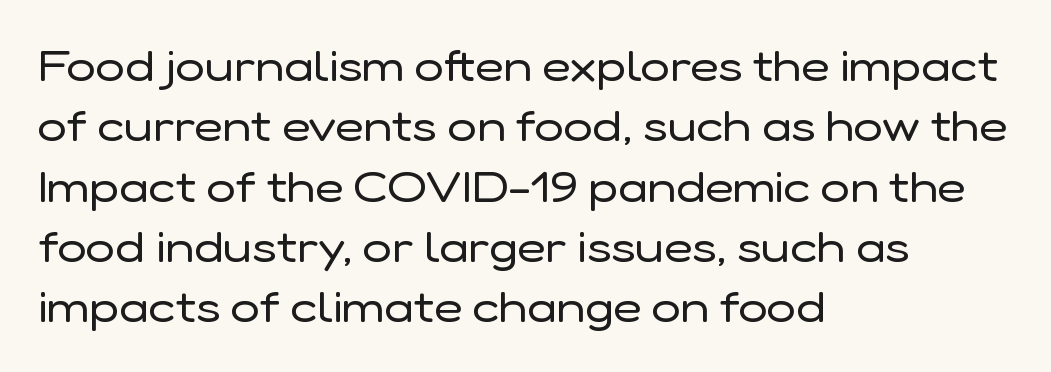
The image shows 44 px regular-weight sans-serif type, upright; set left-aligned, normal line spacing (1.37x), normal letter spacing, not underlined; low stroke contrast and a medium x-height.
